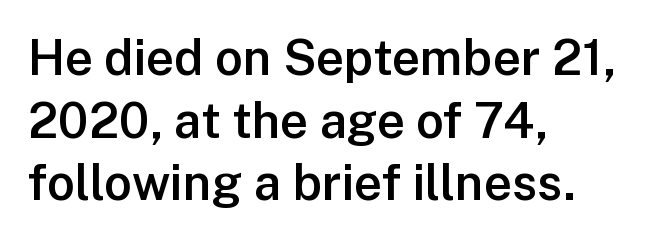
{"serif": "no", "italic": "no", "bold": "semi", "weight": "semibold", "width": "normal", "stroke_contrast": "low", "x_height": "medium", "monospaced": "no", "underline": "no", "align": "left", "line_spacing": "normal", "line_spacing_ratio": 1.28, "letter_spacing": "normal", "letter_spacing_em": 0.0, "glyph_px": 49}
